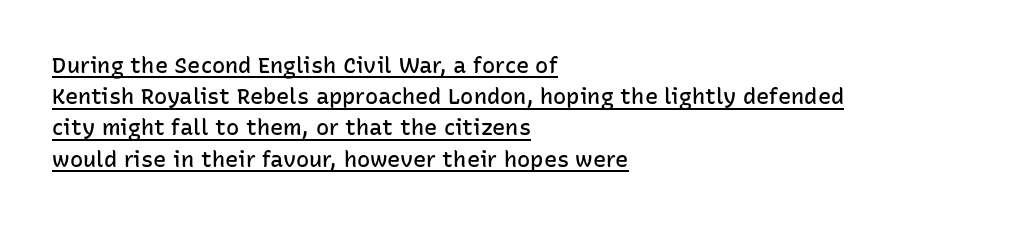
{"italic": "no", "bold": "semi", "underline": "yes", "align": "left", "line_spacing": "normal", "line_spacing_ratio": 1.42, "letter_spacing": "normal", "letter_spacing_em": 0.0, "glyph_px": 22}
